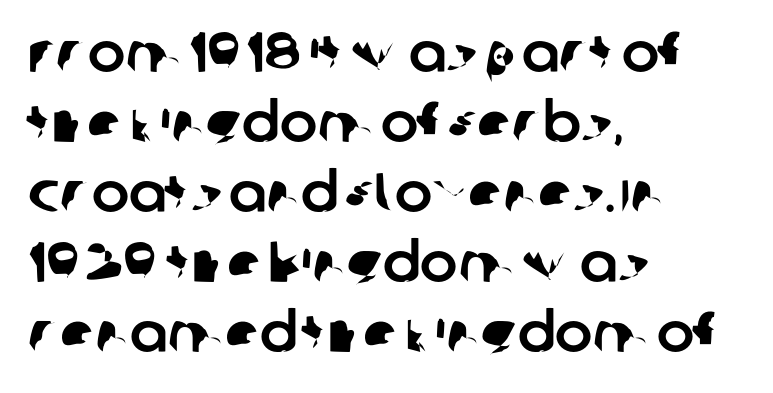
Q: Is the typeface a serif or a sans-serif typeface? A: Sans-serif.
Q: Is the text underlined? A: No.
Q: How is the paragraph aligned? A: Left-aligned.
Q: Is the spacing between letters normal or unusually wide? A: Normal.
Q: Is the spacing between lines tight, normal or loose? A: Normal.
Q: Width (condensed, normal, or wide)? A: Normal.
Q: Stroke contrast? A: Low.
Q: x-height? A: Large.
Q: Monospaced? A: No.
